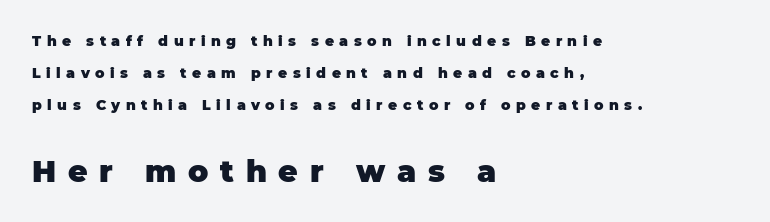
The image shows 30 px heavy sans-serif type, upright; set left-aligned, loose line spacing (2.28x), unusually wide letter spacing (+0.39 em), not underlined; the second (bottom) block is 2.14x larger; low stroke contrast and a large x-height.
